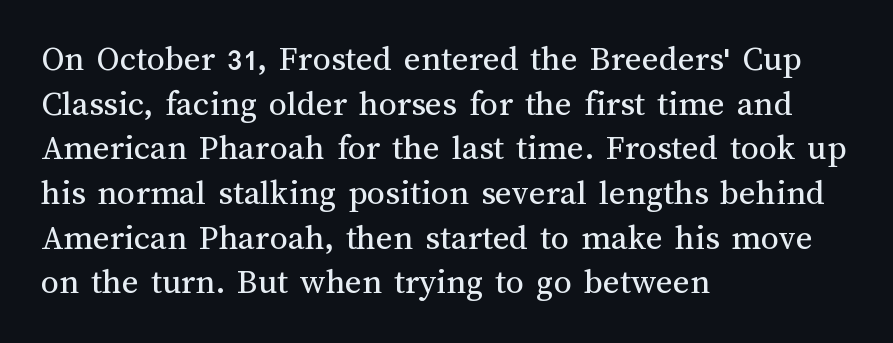
{"italic": "no", "bold": "no", "weight": "regular", "width": "normal", "stroke_contrast": "medium", "x_height": "medium", "monospaced": "no", "underline": "no", "align": "left", "line_spacing_ratio": 1.24, "letter_spacing": "normal", "letter_spacing_em": 0.0, "glyph_px": 36}
